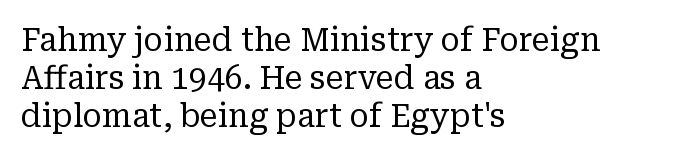
The image shows 32 px regular-weight serif type, upright; set left-aligned, line spacing 1.19x, normal letter spacing, not underlined; low stroke contrast and a medium x-height.
